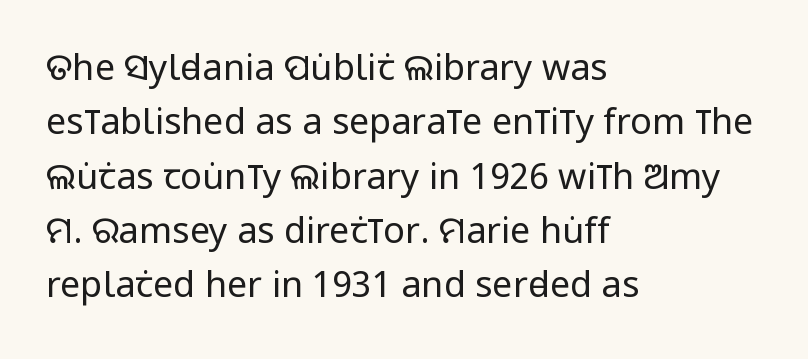
Letters rest on an invisible, unmarked baseline. The block of text has a typical density, with ordinary space between rows. These lines are set flush left with a ragged right edge. Is this a heavy cut? Hardly; it is regular or lighter. This rendering leaves character spacing at its baseline value.
